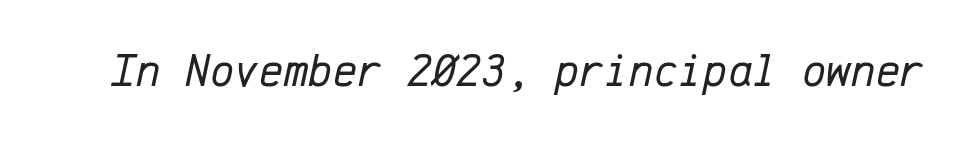
Observe the ordinary spacing: letters are neighbours, not strangers. Italic? Definitely — the glyphs are oblique. Type without underlining. Stems here are at most as thick as an everyday book face. A typesetter would call this monospace, since all characters share one set width.
